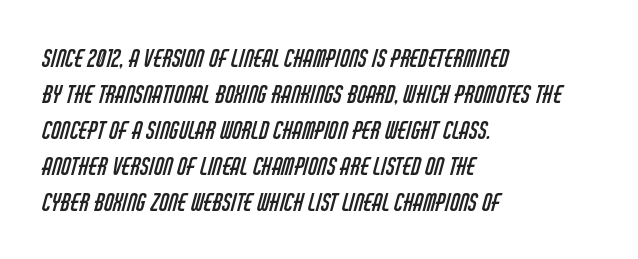
Q: Is the text bold? A: No.
Q: Is the text underlined? A: No.
Q: How is the paragraph aligned? A: Left-aligned.
Q: Is the spacing between letters normal or unusually wide? A: Normal.
Q: Is the spacing between lines tight, normal or loose? A: Normal.
